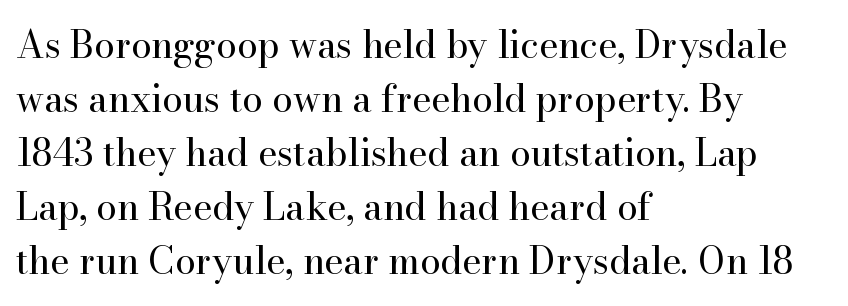
Q: Is the text bold? A: No.
Q: Is the text italic (slanted)? A: No, it is upright.
Q: Is the typeface a serif or a sans-serif typeface? A: Serif.
Q: Is the text underlined? A: No.
Q: How is the paragraph aligned? A: Left-aligned.
Q: Is the spacing between letters normal or unusually wide? A: Normal.
Q: Is the spacing between lines tight, normal or loose? A: Normal.
Q: Width (condensed, normal, or wide)? A: Normal.
Q: Stroke contrast? A: High.
Q: x-height? A: Small.
Q: Monospaced? A: No.
